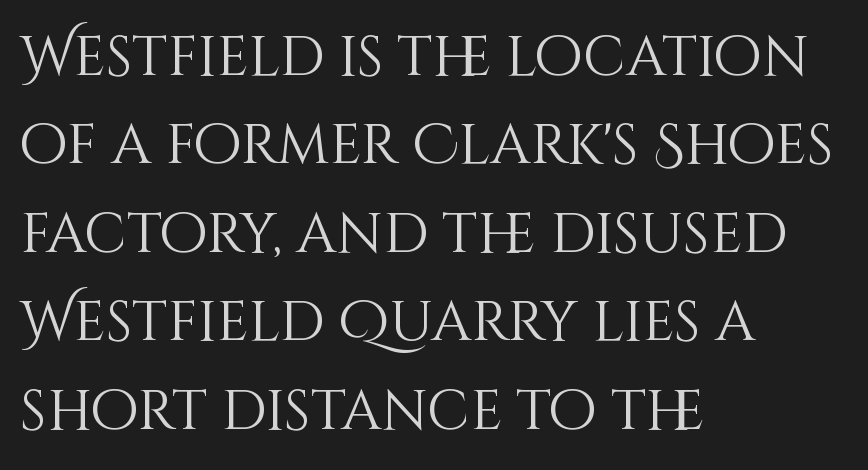
In terms of leading, this rendering sits right in the middle. Bare-footed words on every line. These lines were composed using upright roman letters. The face looks like a standard text weight, possibly lighter. Spacing between characters is what you'd get straight out of the box.
